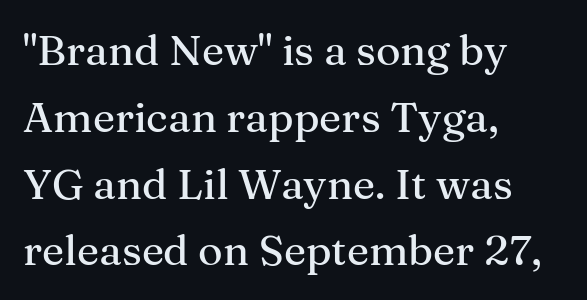
Small tapered or slab feet sit at the stroke ends, so this counts as serif. Italic: no, the glyphs are upright roman. Regular leading. Alignment: flush left. Does extra space separate the letters? No, they use regular spacing. Each row of text sits above clean, open space.
